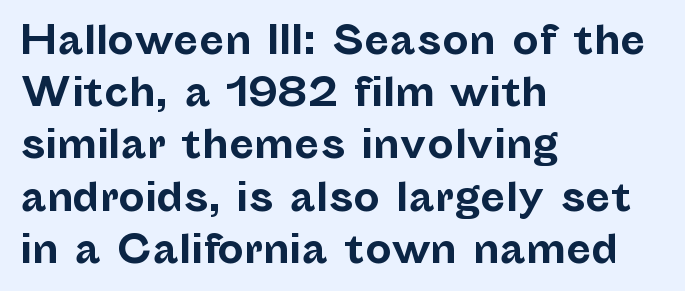
The font is running at its bold setting. The type is set solid horizontally, with unmodified tracking. It's the straight-up-and-down kind of type. Normally led — the rows are evenly, conventionally spaced. Type without underlining.
